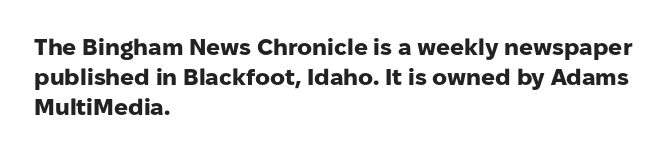
Q: Is the text bold? A: Yes.
Q: Is the text italic (slanted)? A: No, it is upright.
Q: Is the text underlined? A: No.
Q: How is the paragraph aligned? A: Left-aligned.
Q: Is the spacing between letters normal or unusually wide? A: Normal.
Q: Is the spacing between lines tight, normal or loose? A: Normal.
